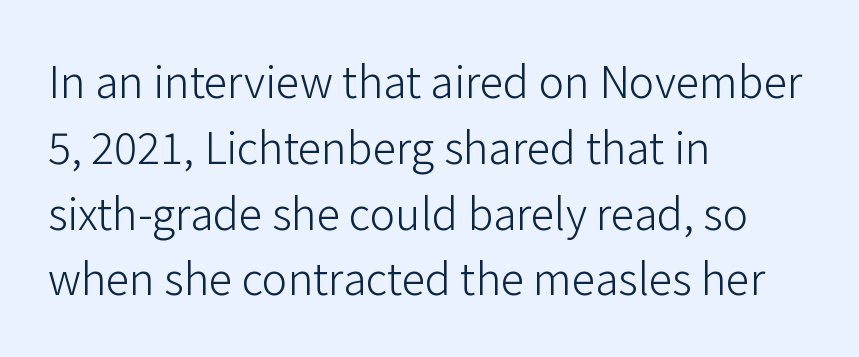
Is this a fixed-width face? No — the glyphs have proportional, varying widths. The leading is moderate, giving the passage an even texture. In terms of posture, this sample is upright. The specimen omits any rule beneath the text block's lines. A light-to-regular cut is what we see here.
